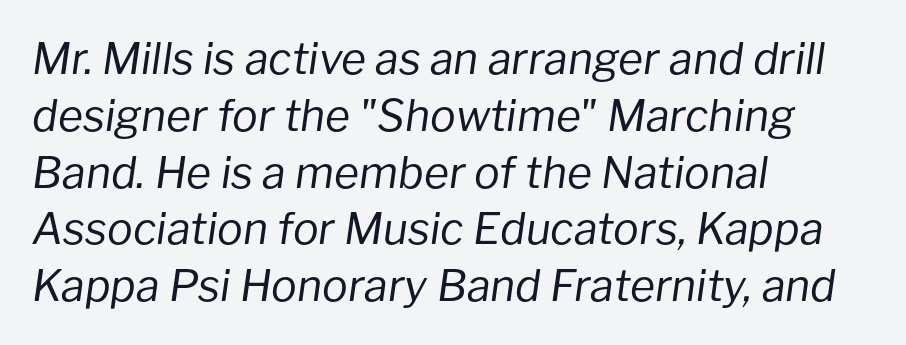
The image shows 43 px regular-weight type, italic (leaning right); set left-aligned, normal line spacing (1.32x), normal letter spacing, not underlined; low stroke contrast and a medium x-height.
